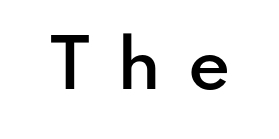
The image shows 65 px semibold sans-serif type, upright; set unusually wide letter spacing (+0.41 em), not underlined; low stroke contrast and a small x-height.
